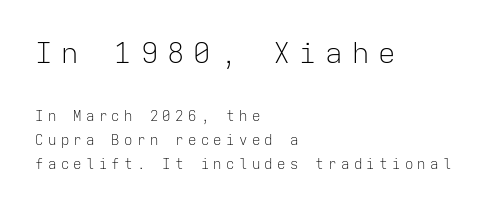
Typeset ragged right — the left edge is the straight one. You could count columns in this text — the font is strictly monospaced. The zone under the glyphs is completely vacant. The typeface chosen for these lines omits serifs.
